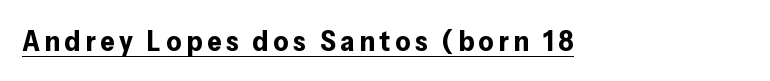
Q: Is the text bold? A: Yes.
Q: Is the text italic (slanted)? A: No, it is upright.
Q: Is the typeface a serif or a sans-serif typeface? A: Sans-serif.
Q: Is the text underlined? A: Yes.
Q: Width (condensed, normal, or wide)? A: Normal.
Q: Stroke contrast? A: Low.
Q: x-height? A: Medium.
Q: Monospaced? A: No.
